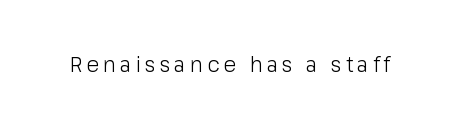
Q: Is the text bold? A: No.
Q: Is the text italic (slanted)? A: No, it is upright.
Q: Is the text underlined? A: No.
